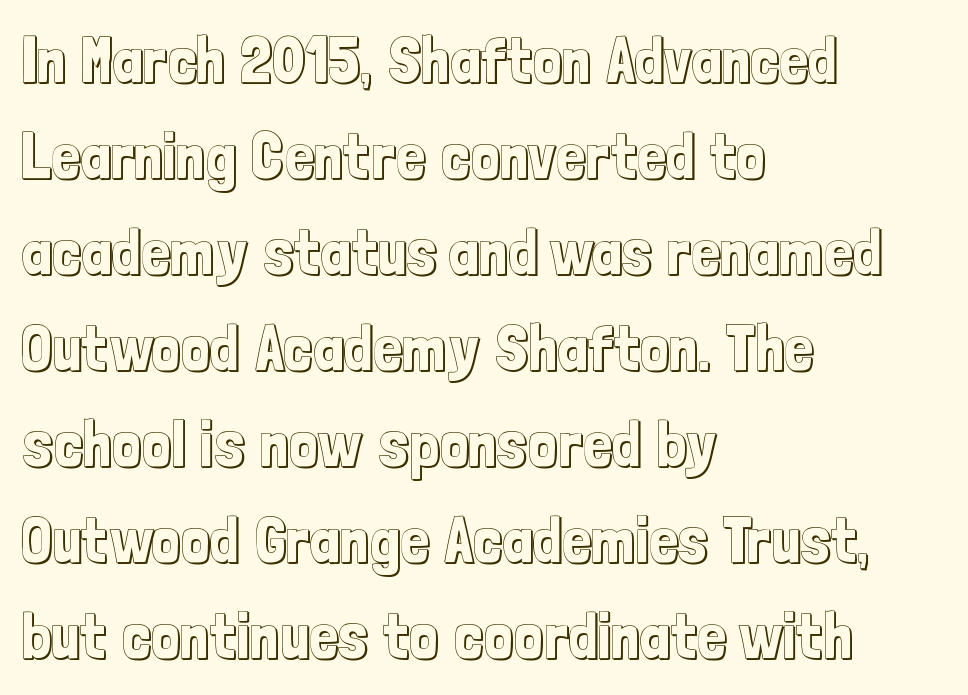
Q: Is the text italic (slanted)? A: No, it is upright.
Q: Is the text underlined? A: No.
Q: How is the paragraph aligned? A: Left-aligned.
Q: Is the spacing between letters normal or unusually wide? A: Normal.
Q: Is the spacing between lines tight, normal or loose? A: Normal.
Q: Width (condensed, normal, or wide)? A: Condensed.
Q: x-height? A: Medium.
Q: Monospaced? A: No.
